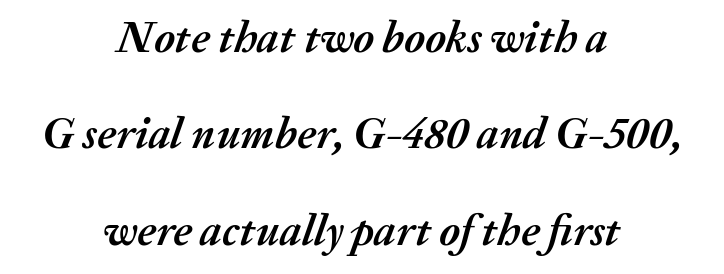
Horizontal bands of white between lines are thick stripes. The passage is arranged like a title page — every line centered. These lines carry a lot of weight — the face is fully bold. The area under the type is left untouched. Is this a fixed-width face? No — the glyphs have proportional, varying widths. Observe the lean: these are italic letterforms.
